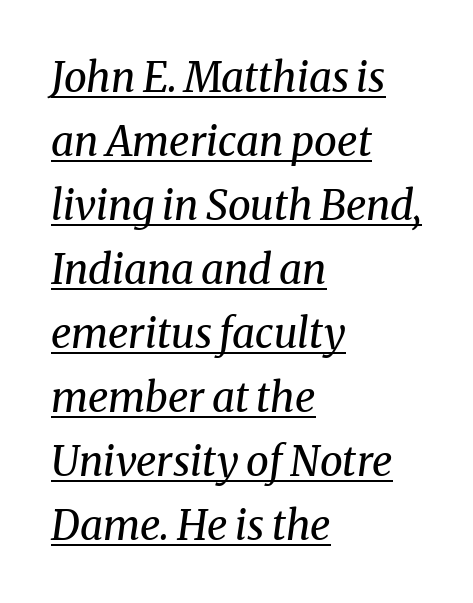
The face looks like a standard text weight, possibly lighter. Does extra space separate the letters? No, they use regular spacing. The string is rendered with underlining switched on. Line beginnings align vertically; line endings do not.
